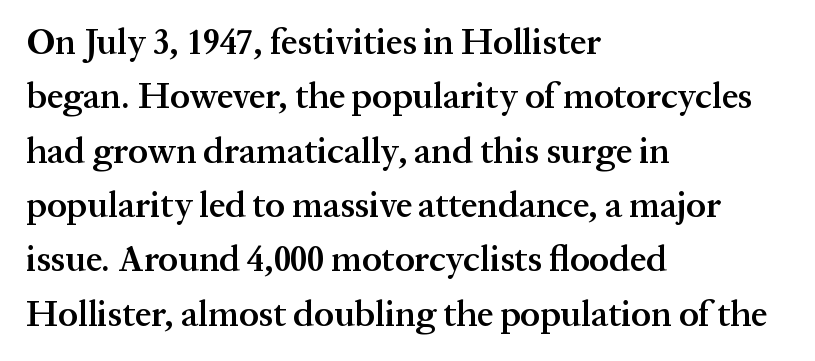
Students, observe: this is what conventionally led text looks like. Spacing between characters is what you'd get straight out of the box. Look at the bottom of the vertical strokes: they flare into serifs here. The axis of the letterforms is exactly vertical. Each row of text sits above clean, open space.
